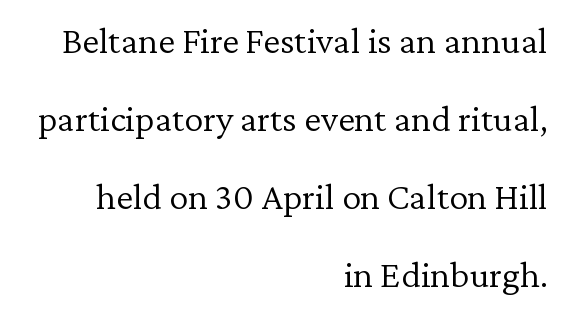
The image shows 38 px light serif type, upright; set right-aligned, loose line spacing (2.05x), normal letter spacing, not underlined; low stroke contrast and a medium x-height.
